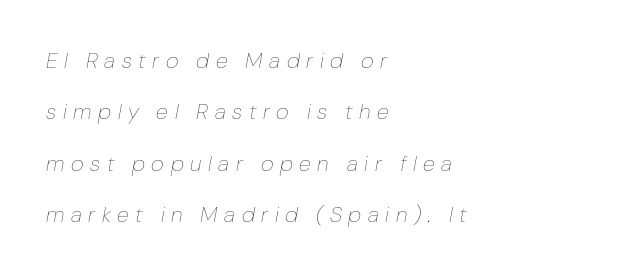
{"italic": "yes", "lean": "right", "slant_degrees": 10, "bold": "no", "underline": "no", "align": "left", "line_spacing": "loose", "line_spacing_ratio": 2.34, "letter_spacing": "wide", "letter_spacing_em": 0.3, "glyph_px": 22}
